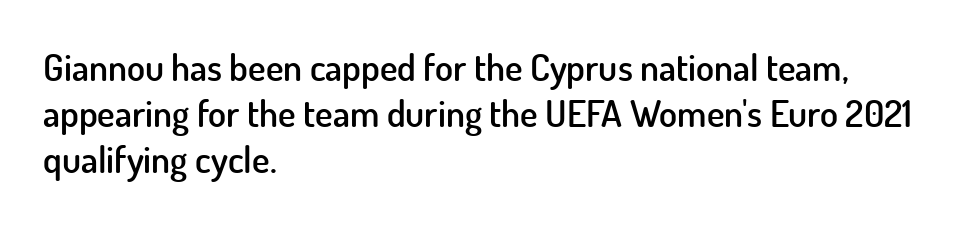
Q: Is the text bold? A: Semi-bold.
Q: Is the text italic (slanted)? A: No, it is upright.
Q: Is the typeface a serif or a sans-serif typeface? A: Sans-serif.
Q: Is the text underlined? A: No.
Q: How is the paragraph aligned? A: Left-aligned.
Q: Is the spacing between letters normal or unusually wide? A: Normal.
Q: Is the spacing between lines tight, normal or loose? A: Normal.
Q: Width (condensed, normal, or wide)? A: Normal.
Q: Stroke contrast? A: Low.
Q: x-height? A: Small.
Q: Monospaced? A: No.
